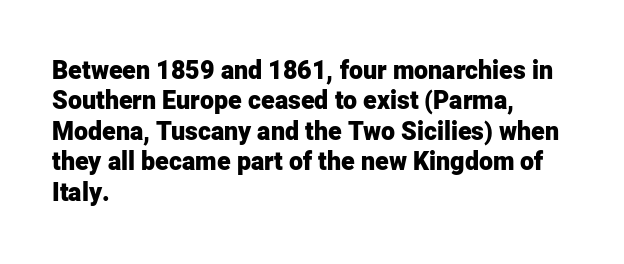
Q: Is the text bold? A: Yes.
Q: Is the text italic (slanted)? A: No, it is upright.
Q: Is the text underlined? A: No.
Q: How is the paragraph aligned? A: Left-aligned.
Q: Is the spacing between letters normal or unusually wide? A: Normal.
